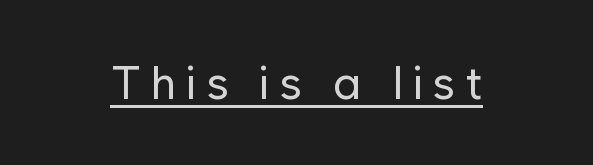
Q: Is the text bold? A: No.
Q: Is the text italic (slanted)? A: No, it is upright.
Q: Is the typeface a serif or a sans-serif typeface? A: Sans-serif.
Q: Is the text underlined? A: Yes.
Q: Is the spacing between letters normal or unusually wide? A: Unusually wide.
Q: Width (condensed, normal, or wide)? A: Normal.
Q: Stroke contrast? A: Low.
Q: x-height? A: Medium.
Q: Monospaced? A: No.
